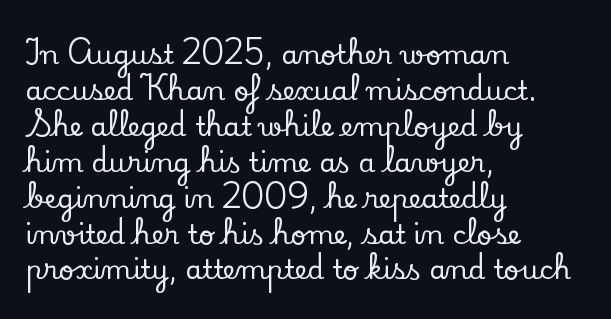
The image shows 27 px text type, upright; set left-aligned, normal line spacing (1.33x), normal letter spacing, not underlined.
